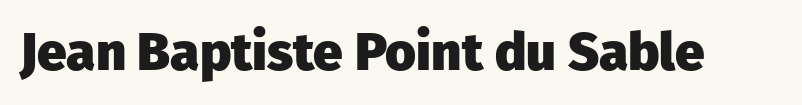
{"serif": "no", "italic": "no", "bold": "yes", "weight": "heavy", "width": "normal", "stroke_contrast": "low", "x_height": "medium", "monospaced": "no", "underline": "no", "letter_spacing": "normal", "letter_spacing_em": 0.0, "glyph_px": 53}
